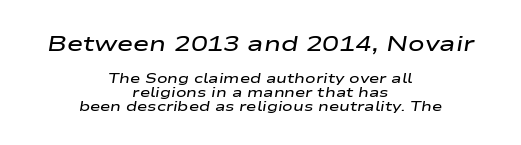
Summary of vertical rhythm: compact, with narrow interline spacing. Glance below the letters and you will spot only blank space. This sample uses plain, unmodified letter spacing. You can tell it's italic because the verticals aren't actually vertical.
